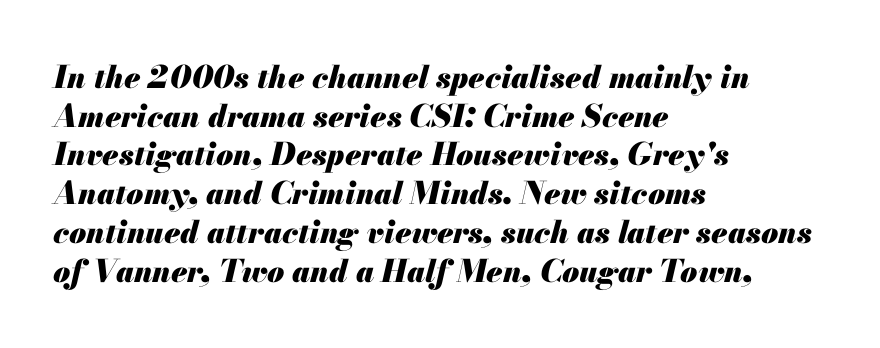
Q: Is the text bold? A: Yes.
Q: Is the text italic (slanted)? A: Yes, it leans right by about 13 degrees.
Q: Is the text underlined? A: No.
Q: How is the paragraph aligned? A: Left-aligned.
Q: Is the spacing between letters normal or unusually wide? A: Normal.
Q: Is the spacing between lines tight, normal or loose? A: Normal.
Q: Width (condensed, normal, or wide)? A: Normal.
Q: Stroke contrast? A: Medium.
Q: x-height? A: Small.
Q: Monospaced? A: No.
